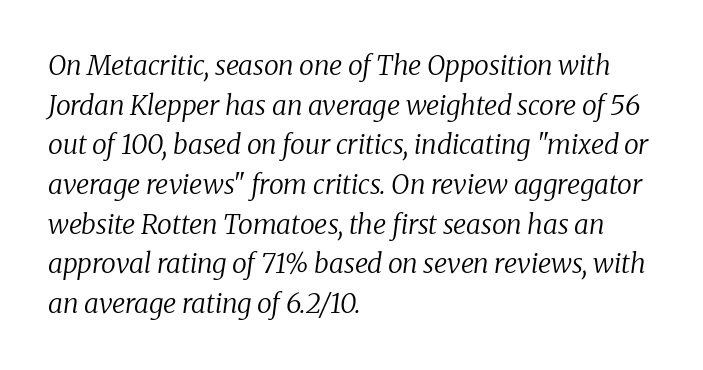
{"italic": "yes", "lean": "right", "slant_degrees": 8, "bold": "no", "underline": "no", "align": "left", "line_spacing": "normal", "line_spacing_ratio": 1.47, "letter_spacing": "normal", "letter_spacing_em": 0.0, "glyph_px": 27}
